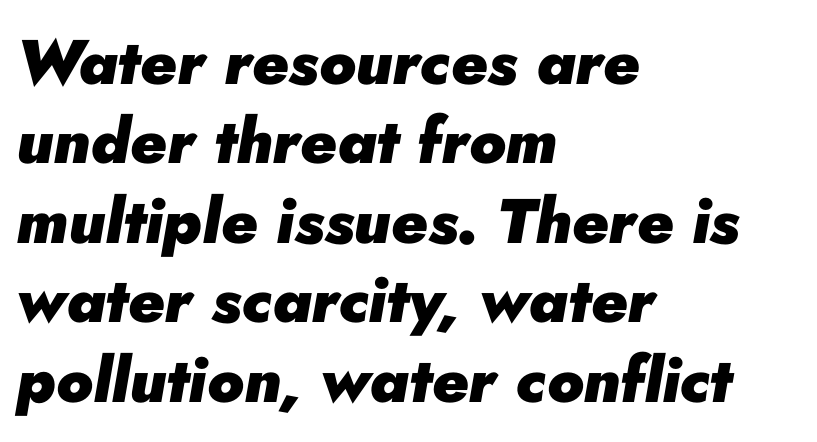
Q: Is the text bold? A: Yes.
Q: Is the text italic (slanted)? A: Yes, it leans right by about 10 degrees.
Q: Is the text underlined? A: No.
Q: How is the paragraph aligned? A: Left-aligned.
Q: Is the spacing between letters normal or unusually wide? A: Normal.
Q: Is the spacing between lines tight, normal or loose? A: Normal.
Q: Width (condensed, normal, or wide)? A: Normal.
Q: Stroke contrast? A: Low.
Q: x-height? A: Small.
Q: Monospaced? A: No.
